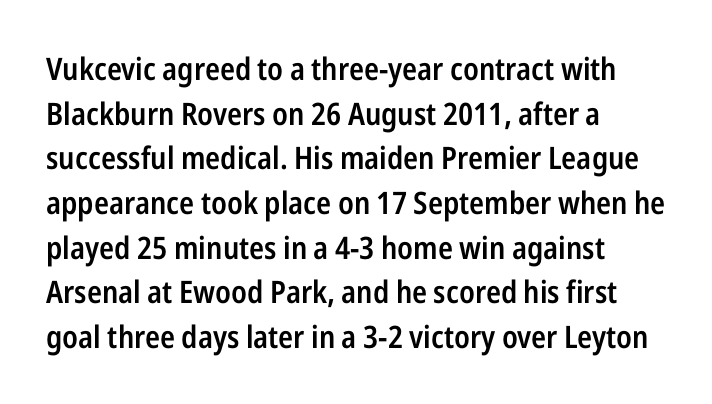
{"serif": "no", "italic": "no", "bold": "semi", "weight": "semibold", "width": "condensed", "stroke_contrast": "low", "x_height": "medium", "monospaced": "no", "underline": "no", "align": "left", "line_spacing": "normal", "line_spacing_ratio": 1.44, "letter_spacing": "normal", "letter_spacing_em": 0.0, "glyph_px": 31}
